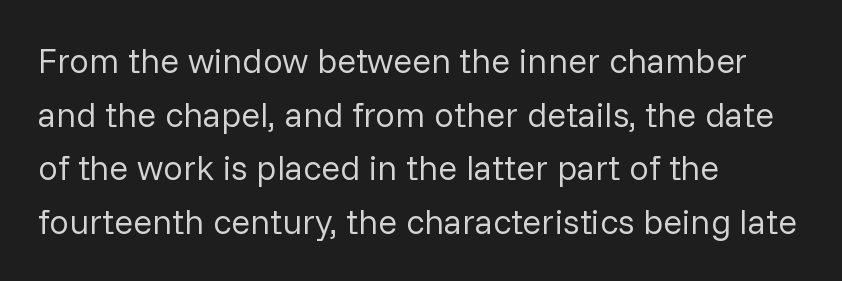
No chunkiness to these letters — they're not bold. The space beneath each line is pristine and unruled. Horizontally, the lines are justified to the leading edge only. The letters sit at their default tracking, neither squeezed nor spread.
